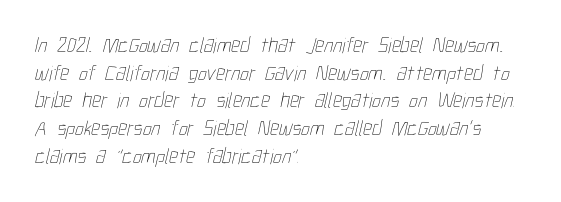
The image shows 22 px text type; set left-aligned, normal line spacing (1.26x), normal letter spacing, not underlined.
